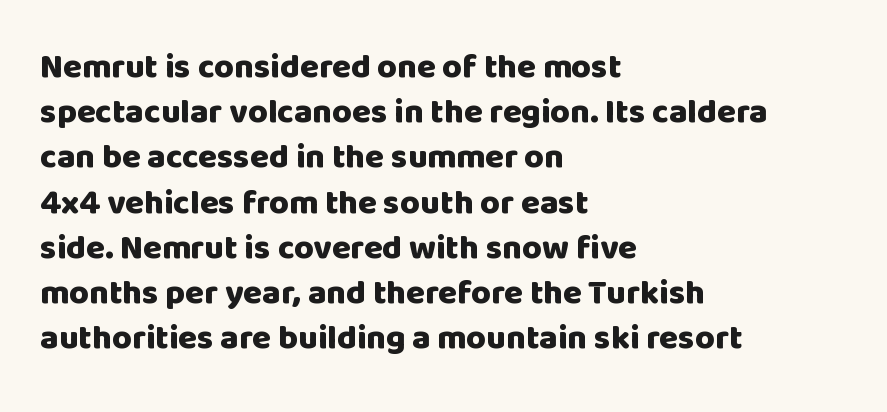
{"serif": "no", "italic": "no", "bold": "yes", "weight": "heavy", "width": "normal", "stroke_contrast": "low", "x_height": "large", "monospaced": "no", "underline": "no", "align": "left", "line_spacing": "normal", "line_spacing_ratio": 1.33, "letter_spacing": "normal", "letter_spacing_em": 0.0, "glyph_px": 34}
